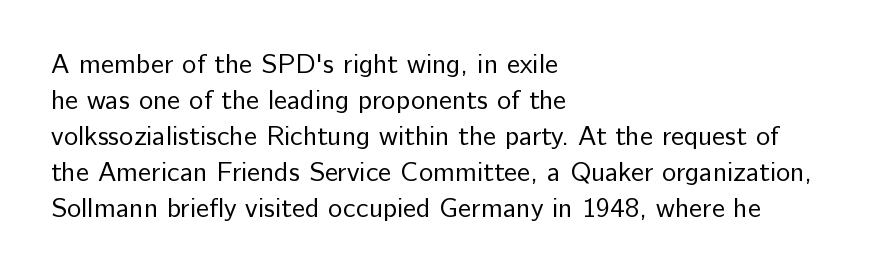
A clean baseline with only descenders dipping below it. The letters stand upright; this is a roman face. The letterforms sit shoulder to shoulder at normal distance. The compositor pushed each line to the left boundary.
